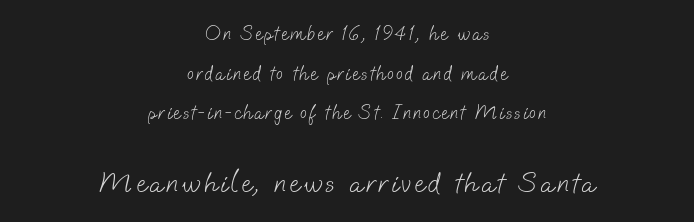
Note: smaller setting up top, larger setting below. Note the varied advance widths — an 'i' is clearly narrower than an 'm'. Does the leading feel generous? Absolutely, it's lavish. Underlining? Definitely not there.
